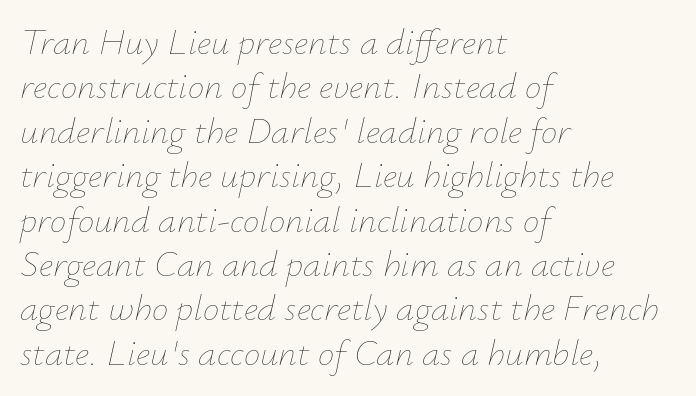
The image shows 37 px thin type, italic (leaning right); set left-aligned, line spacing 1.2x, normal letter spacing, not underlined; low stroke contrast and a small x-height.
